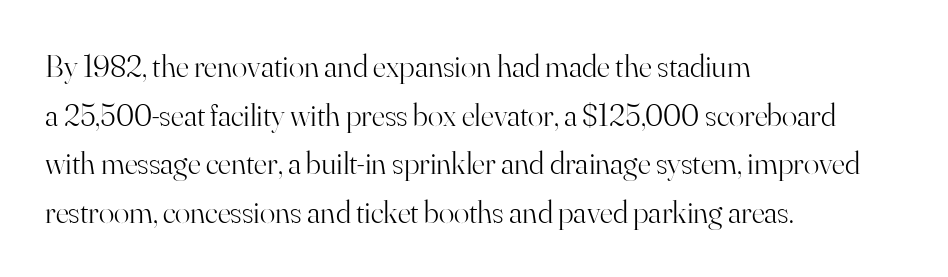
The line-height multiplier appears to be the usual default. The zone under the glyphs is completely vacant. Compared with typical body copy, the letter spacing here is the same. Think of a printed novel: that variable character pitch is what you see here. Is this a heavy cut? Hardly; it is regular or lighter. A typesetter would label this face a serif.
